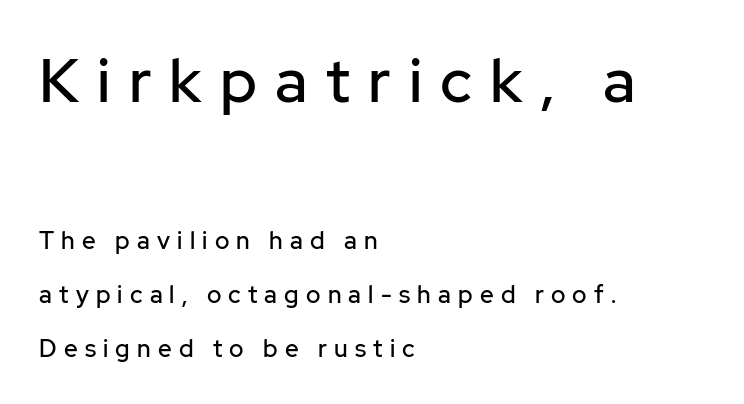
Where is the straight margin? On the left. Quick note: interline space is abundant. The type family on display is of the sans-serif kind. The earlier block is typeset at a bigger size than the later block. The space directly below the letters is spotless.
